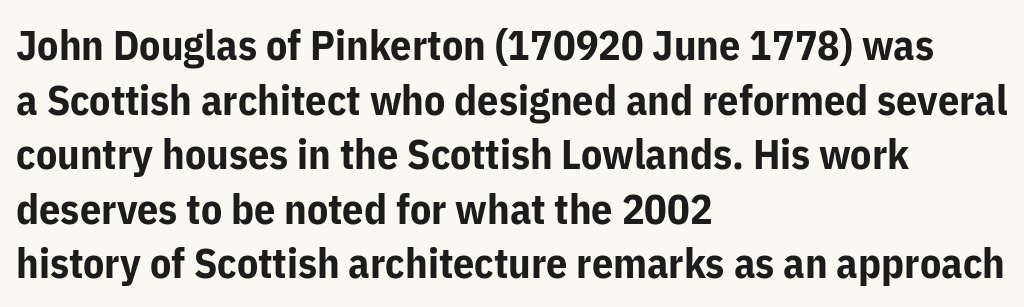
{"serif": "no", "italic": "no", "bold": "yes", "weight": "bold", "width": "normal", "stroke_contrast": "low", "x_height": "medium", "monospaced": "no", "underline": "no", "align": "left", "line_spacing": "normal", "line_spacing_ratio": 1.3, "letter_spacing": "normal", "letter_spacing_em": 0.0, "glyph_px": 42}
